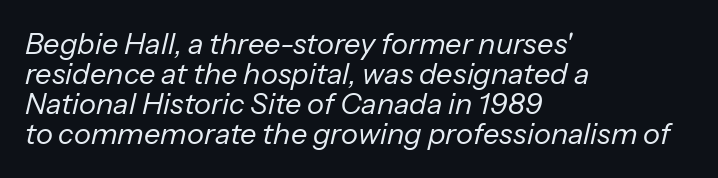
The image shows 29 px regular-weight type, italic (leaning right); set left-aligned, tight line spacing (1.03x), normal letter spacing, not underlined; low stroke contrast and a medium x-height.
